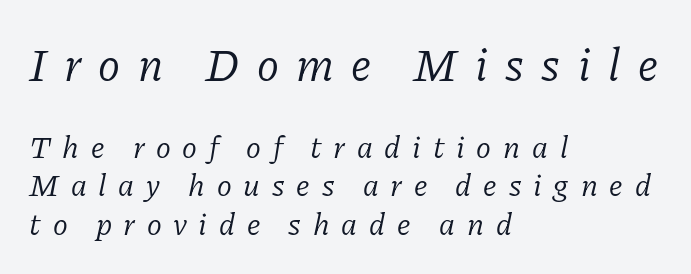
{"serif": "yes", "italic": "yes", "lean": "right", "slant_degrees": 11, "bold": "no", "weight": "light", "width": "normal", "stroke_contrast": "low", "x_height": "medium", "monospaced": "no", "underline": "no", "align": "left", "line_spacing_ratio": 1.24, "letter_spacing": "wide", "letter_spacing_em": 0.38, "larger_block": "first", "size_ratio": 1.48, "glyph_px": 46}
